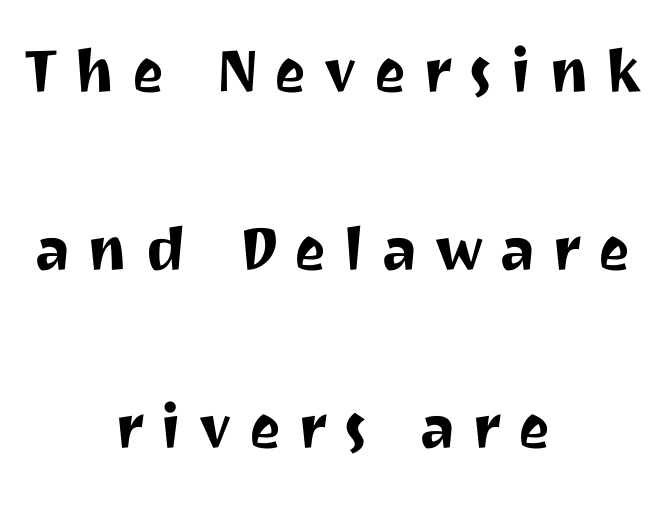
Anything drawn beneath the words? Only blank space. Does the copy run flush right? No — it is centered line by line. Vertical spacing — loose. The tracking reads as deliberately expanded to a designer's eye. Look at the bottom of the vertical strokes: they stop flat, with no serifs. Proportional: the letters do not fall into vertical columns.
